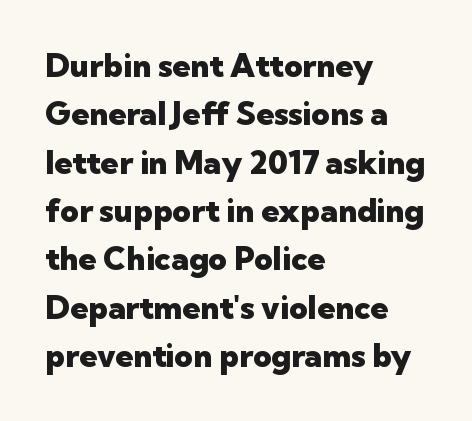
The image shows 32 px heavy sans-serif type, upright; set left-aligned, normal line spacing (1.51x), normal letter spacing, not underlined; low stroke contrast and a medium x-height.
